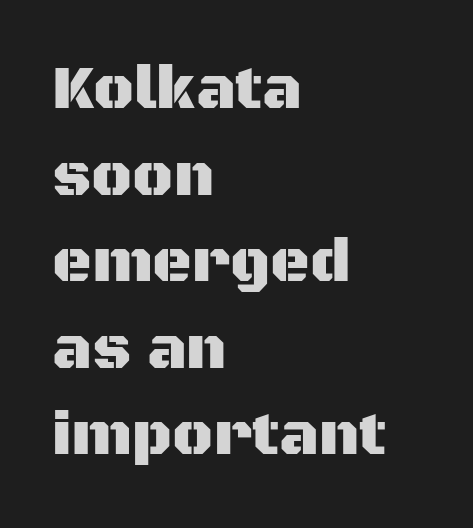
Q: Is the text italic (slanted)? A: No, it is upright.
Q: Is the typeface a serif or a sans-serif typeface? A: Sans-serif.
Q: Is the text underlined? A: No.
Q: How is the paragraph aligned? A: Left-aligned.
Q: Is the spacing between letters normal or unusually wide? A: Normal.
Q: Is the spacing between lines tight, normal or loose? A: Normal.
Q: Width (condensed, normal, or wide)? A: Normal.
Q: Stroke contrast? A: Medium.
Q: x-height? A: Large.
Q: Monospaced? A: No.
